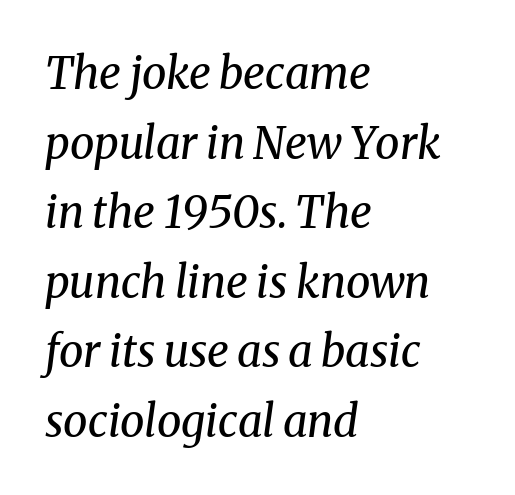
This sample uses an oblique cut, with every glyph tilted off the vertical. Line beginnings align vertically; line endings do not. These lines keep a tight, regular rhythm from letter to letter. Glance below the letters and you will spot only blank space.
